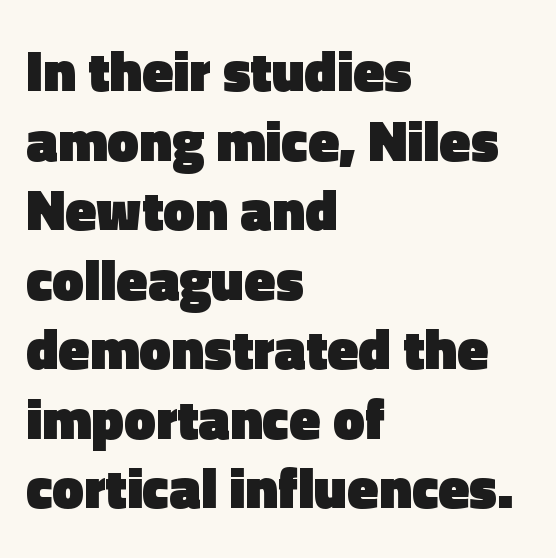
Q: Is the text bold? A: Yes.
Q: Is the text italic (slanted)? A: No, it is upright.
Q: Is the typeface a serif or a sans-serif typeface? A: Sans-serif.
Q: Is the text underlined? A: No.
Q: How is the paragraph aligned? A: Left-aligned.
Q: Is the spacing between letters normal or unusually wide? A: Normal.
Q: Width (condensed, normal, or wide)? A: Normal.
Q: x-height? A: Medium.
Q: Monospaced? A: No.
